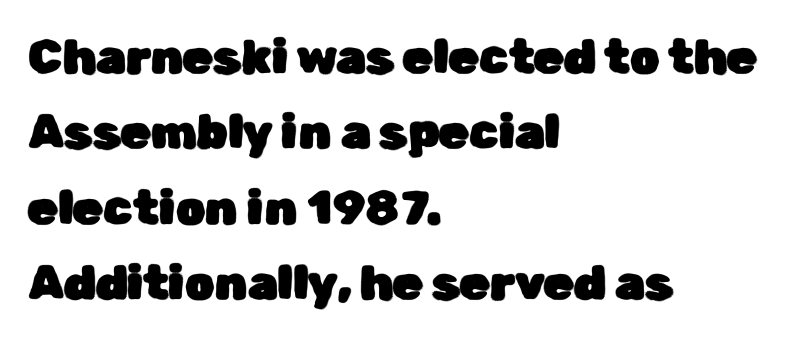
Q: Is the text italic (slanted)? A: No, it is upright.
Q: Is the typeface a serif or a sans-serif typeface? A: Sans-serif.
Q: Is the text underlined? A: No.
Q: How is the paragraph aligned? A: Left-aligned.
Q: Is the spacing between letters normal or unusually wide? A: Normal.
Q: Is the spacing between lines tight, normal or loose? A: Normal.
Q: Width (condensed, normal, or wide)? A: Normal.
Q: Stroke contrast? A: Low.
Q: x-height? A: Medium.
Q: Monospaced? A: No.
